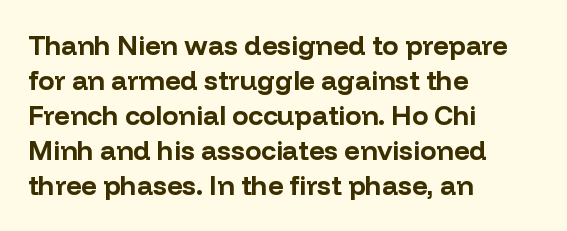
Is there much room between lines? A standard amount, neither cramped nor airy. Emphasis by weight is at full strength: bold. Each word holds together tightly as a unit, with standard inter-letter gaps. Rule under the text: the space is simply empty. Style check: upright. Does the copy run flush right? No — it runs flush left.
